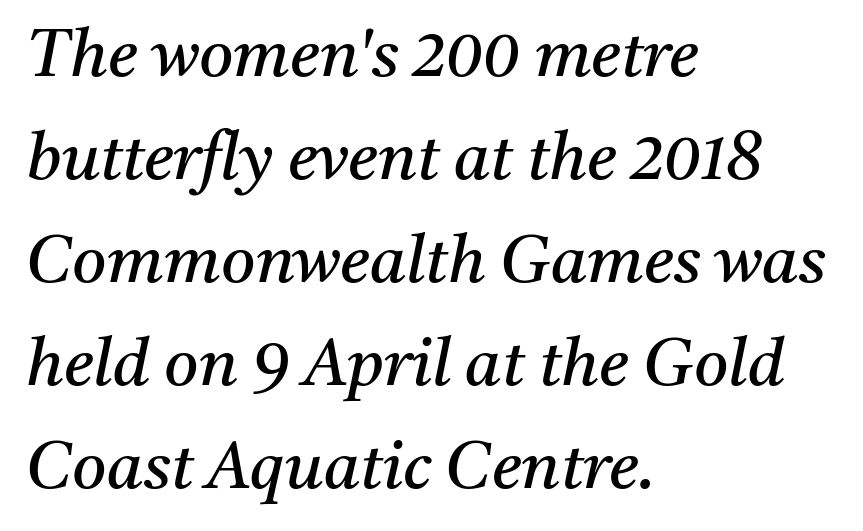
Q: Is the text bold? A: No.
Q: Is the text italic (slanted)? A: Yes, it leans right by about 11 degrees.
Q: Is the typeface a serif or a sans-serif typeface? A: Serif.
Q: Is the text underlined? A: No.
Q: How is the paragraph aligned? A: Left-aligned.
Q: Is the spacing between letters normal or unusually wide? A: Normal.
Q: Is the spacing between lines tight, normal or loose? A: Normal.
Q: Width (condensed, normal, or wide)? A: Normal.
Q: Stroke contrast? A: Medium.
Q: x-height? A: Medium.
Q: Monospaced? A: No.
